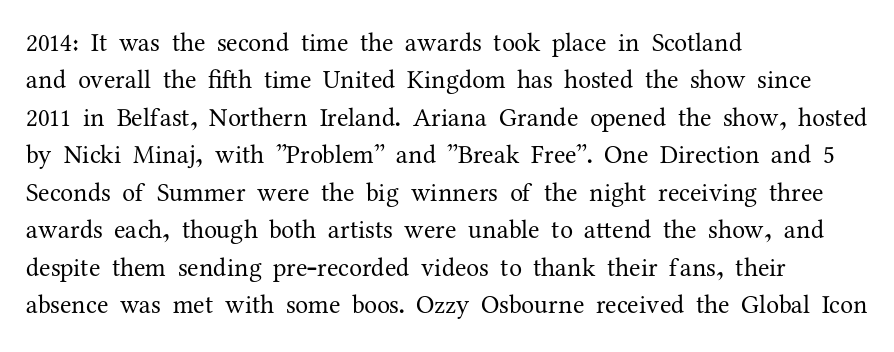
Is the letter spacing exaggerated? No — it looks like the ordinary default. This block has exactly the height ordinary leading produces. This is the regular roman posture of the typeface. Weight: not bold — regular or lighter.
